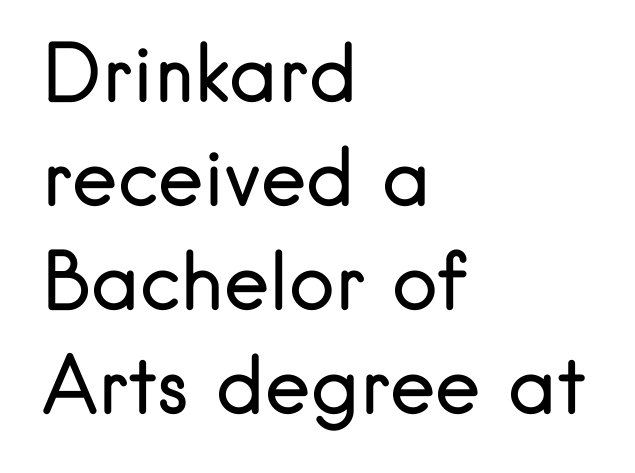
Q: Is the text bold? A: No.
Q: Is the text italic (slanted)? A: No, it is upright.
Q: Is the typeface a serif or a sans-serif typeface? A: Sans-serif.
Q: Is the text underlined? A: No.
Q: How is the paragraph aligned? A: Left-aligned.
Q: Is the spacing between letters normal or unusually wide? A: Normal.
Q: Is the spacing between lines tight, normal or loose? A: Normal.
Q: Width (condensed, normal, or wide)? A: Normal.
Q: Stroke contrast? A: Low.
Q: x-height? A: Small.
Q: Monospaced? A: No.
